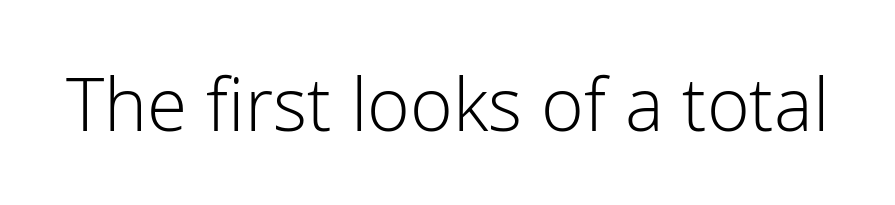
The strip under each line holds only bare page. A roman cut, with each character standing at attention. What stands out about the letter spacing? Nothing — it is the standard amount. Weight: regular or lighter.
